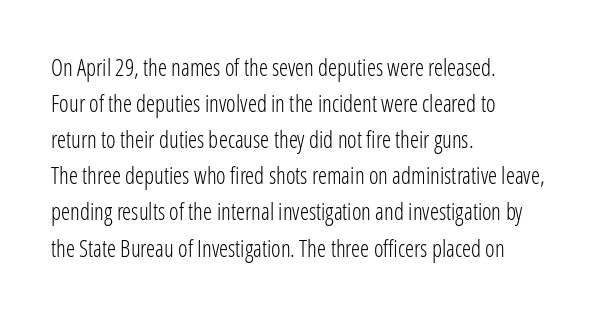
Q: Is the text bold? A: No.
Q: Is the text italic (slanted)? A: No, it is upright.
Q: Is the text underlined? A: No.
Q: How is the paragraph aligned? A: Left-aligned.
Q: Is the spacing between letters normal or unusually wide? A: Normal.
Q: Is the spacing between lines tight, normal or loose? A: Normal.
